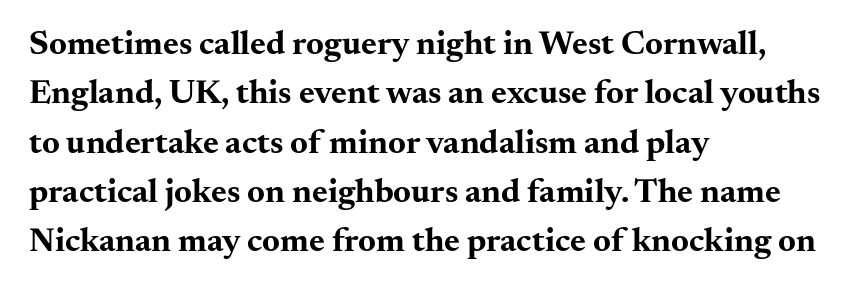
Q: Is the text bold? A: Yes.
Q: Is the text italic (slanted)? A: No, it is upright.
Q: Is the typeface a serif or a sans-serif typeface? A: Serif.
Q: Is the text underlined? A: No.
Q: How is the paragraph aligned? A: Left-aligned.
Q: Is the spacing between letters normal or unusually wide? A: Normal.
Q: Is the spacing between lines tight, normal or loose? A: Normal.
Q: Width (condensed, normal, or wide)? A: Wide.
Q: Stroke contrast? A: Medium.
Q: x-height? A: Small.
Q: Monospaced? A: No.
